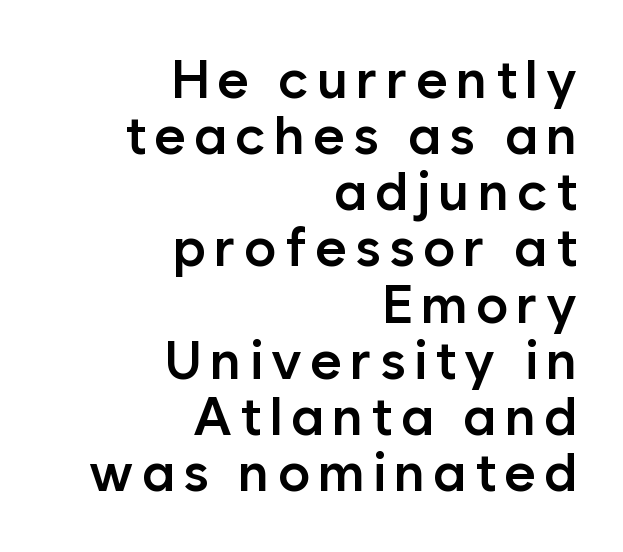
This is sans-serif lettering, the kind often seen on screens and signage. All the whitespace from short lines collects on the left. Proportional: the letters do not fall into vertical columns. The typography opts for an upright posture over an oblique one. Emphasis by weight is partial: semibold. Type without underlining.
